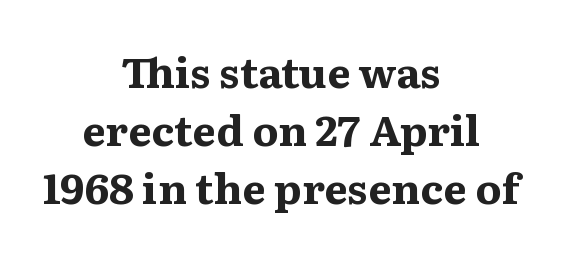
The image shows 42 px bold serif type, upright; set centered, normal line spacing (1.38x), normal letter spacing, not underlined; medium stroke contrast and a medium x-height.
